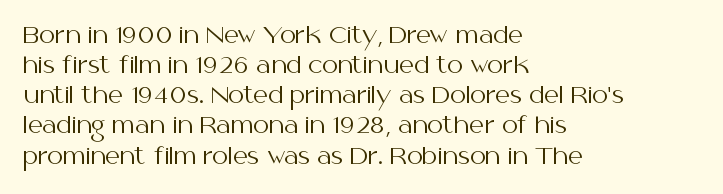
The image shows 23 px text type, upright; set left-aligned, normal line spacing (1.31x), normal letter spacing, not underlined.
